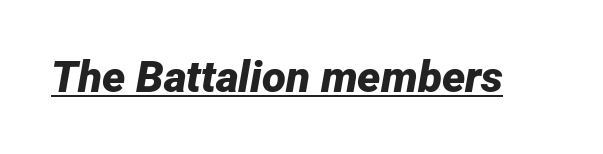
Q: Is the text bold? A: Yes.
Q: Is the text italic (slanted)? A: Yes, it leans right by about 12 degrees.
Q: Is the text underlined? A: Yes.
Q: Is the spacing between letters normal or unusually wide? A: Normal.
Q: Width (condensed, normal, or wide)? A: Normal.
Q: Stroke contrast? A: Low.
Q: x-height? A: Medium.
Q: Monospaced? A: No.
